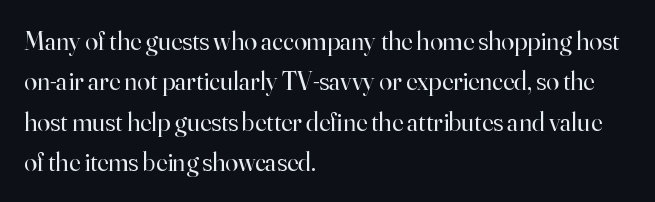
The image shows 26 px text type, upright; set left-aligned, normal line spacing (1.55x), normal letter spacing, not underlined.
